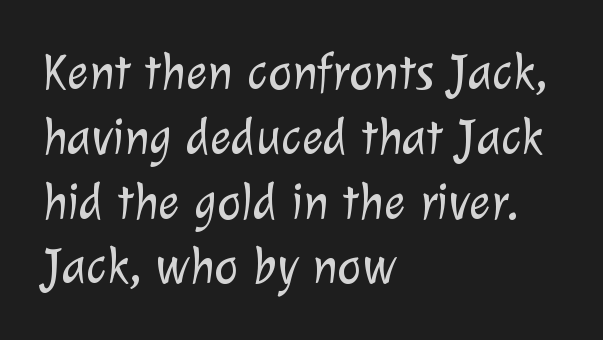
Decoration check: the copy has no underline. The font family rendered here belongs to the sans-serif group. The cut favours lightness, reaching ordinary text weight at its darkest. How would I describe the line gaps? Plain and ordinary. Varying glyph widths throughout — classic text-font behaviour.
